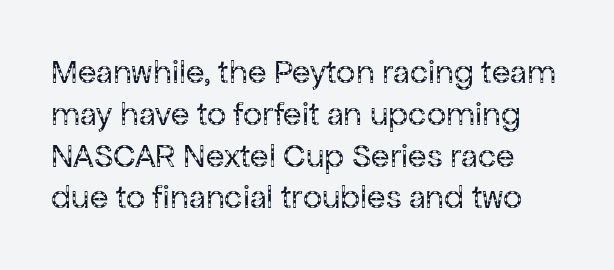
Q: Is the text bold? A: No.
Q: Is the text italic (slanted)? A: No, it is upright.
Q: Is the typeface a serif or a sans-serif typeface? A: Sans-serif.
Q: Is the text underlined? A: No.
Q: Is the spacing between letters normal or unusually wide? A: Normal.
Q: Width (condensed, normal, or wide)? A: Normal.
Q: Stroke contrast? A: Low.
Q: x-height? A: Medium.
Q: Monospaced? A: No.
